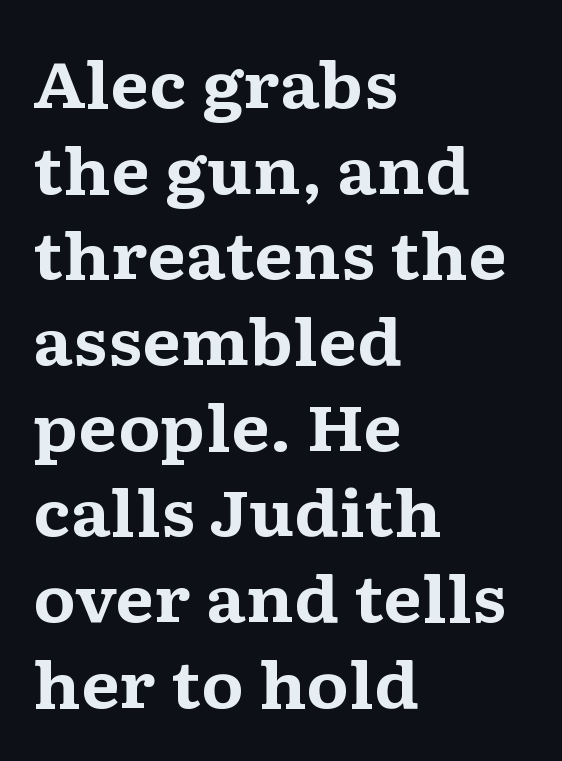
Check where the strokes stop: tiny serifs finish them off. In terms of weight, the rendering is a true, heavy bold. Compared with typical body copy, the letter spacing here is the same. Is there any slant? The stems are plumb. Typeset ragged right — the left edge is the straight one.
